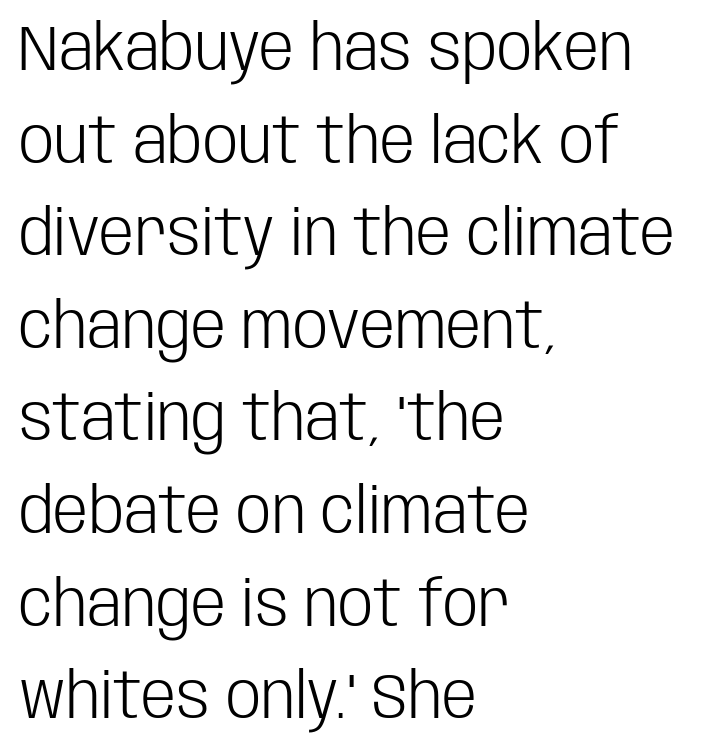
Q: Is the text bold? A: No.
Q: Is the text italic (slanted)? A: No, it is upright.
Q: Is the typeface a serif or a sans-serif typeface? A: Sans-serif.
Q: Is the text underlined? A: No.
Q: How is the paragraph aligned? A: Left-aligned.
Q: Is the spacing between letters normal or unusually wide? A: Normal.
Q: Is the spacing between lines tight, normal or loose? A: Normal.
Q: Width (condensed, normal, or wide)? A: Condensed.
Q: Stroke contrast? A: Low.
Q: x-height? A: Large.
Q: Monospaced? A: No.
